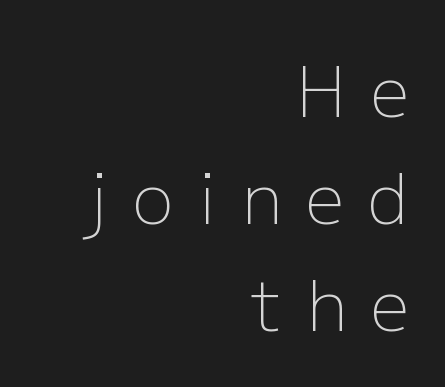
{"serif": "no", "italic": "no", "bold": "no", "weight": "light", "width": "normal", "stroke_contrast": "low", "x_height": "medium", "monospaced": "no", "underline": "no", "align": "right", "line_spacing": "normal", "line_spacing_ratio": 1.55, "letter_spacing": "wide", "letter_spacing_em": 0.35, "glyph_px": 69}
